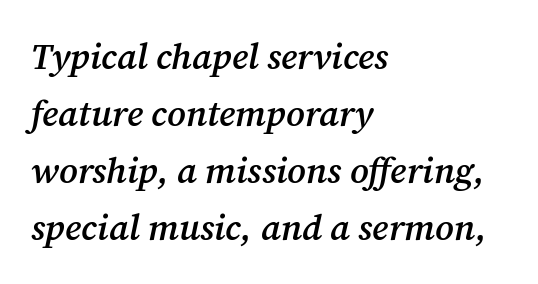
{"serif": "yes", "italic": "yes", "lean": "right", "slant_degrees": 12, "bold": "semi", "weight": "semibold", "width": "normal", "stroke_contrast": "medium", "x_height": "medium", "monospaced": "no", "underline": "no", "align": "left", "line_spacing": "normal", "line_spacing_ratio": 1.58, "letter_spacing": "normal", "letter_spacing_em": 0.0, "glyph_px": 36}
